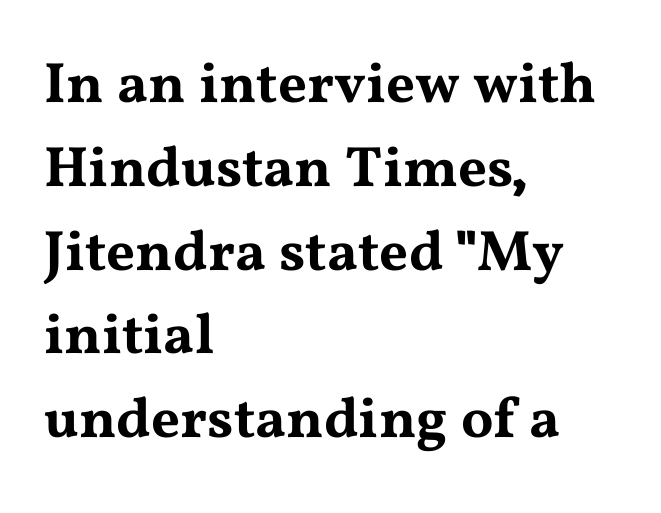
Q: Is the text italic (slanted)? A: No, it is upright.
Q: Is the typeface a serif or a sans-serif typeface? A: Serif.
Q: Is the text underlined? A: No.
Q: How is the paragraph aligned? A: Left-aligned.
Q: Is the spacing between letters normal or unusually wide? A: Normal.
Q: Is the spacing between lines tight, normal or loose? A: Normal.
Q: Width (condensed, normal, or wide)? A: Wide.
Q: Stroke contrast? A: Medium.
Q: x-height? A: Medium.
Q: Monospaced? A: No.
